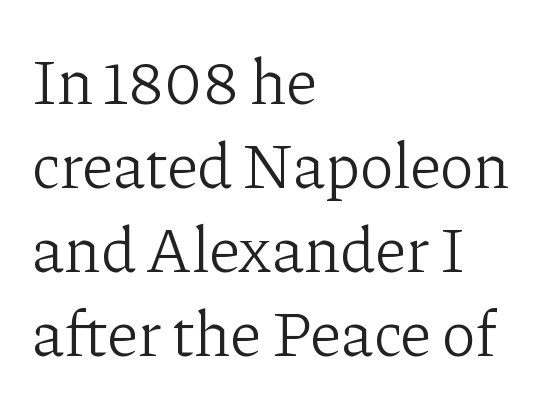
{"serif": "yes", "italic": "no", "bold": "no", "weight": "light", "width": "normal", "stroke_contrast": "low", "x_height": "medium", "monospaced": "no", "underline": "no", "align": "left", "line_spacing": "normal", "line_spacing_ratio": 1.31, "letter_spacing": "normal", "letter_spacing_em": 0.0, "glyph_px": 64}
